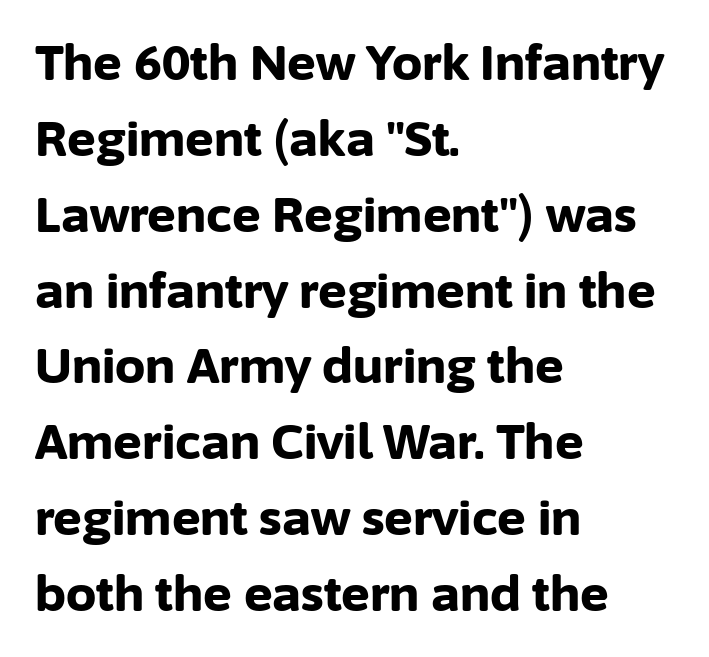
The typeface chosen for these lines omits serifs. The lines sit at an ordinary, default distance from one another. Is the type bold? Yes — the strokes are clearly thick and heavy. The lettering stays uniformly vertical, giving the passage a roman look. The letters sit at their default tracking, neither squeezed nor spread.
